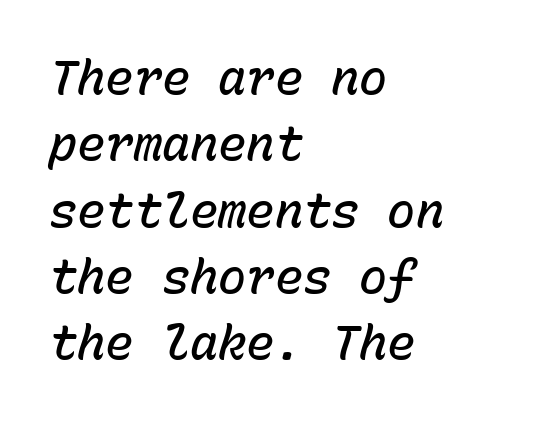
The image shows 47 px semibold type, italic (leaning right), monospaced; set left-aligned, normal line spacing (1.41x), normal letter spacing, not underlined; low stroke contrast and a medium x-height.
